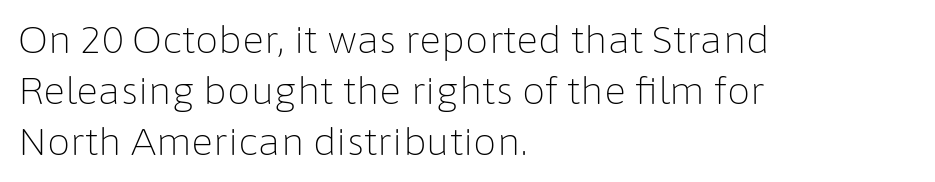
Posture: straight, roman, zero tilt. The face looks like a standard text weight, possibly lighter. Do the characters align in a grid? No, the font is proportional. Just letters on the line, the space beneath them empty. This sample keeps an unexceptional amount of space between lines.
